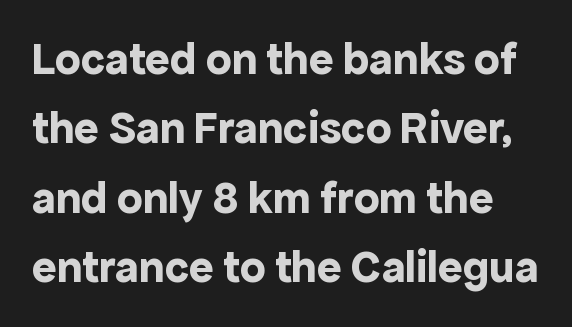
{"serif": "no", "italic": "no", "bold": "yes", "weight": "bold", "width": "normal", "x_height": "medium", "monospaced": "no", "underline": "no", "line_spacing": "normal", "line_spacing_ratio": 1.51, "letter_spacing": "normal", "letter_spacing_em": 0.0, "glyph_px": 46}
